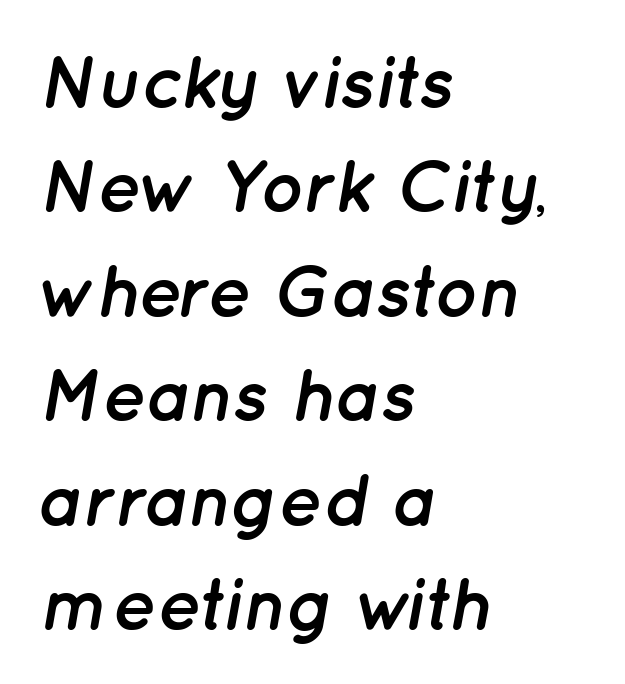
Q: Is the text bold? A: Yes.
Q: Is the text italic (slanted)? A: Yes, it leans right by about 12 degrees.
Q: Is the text underlined? A: No.
Q: How is the paragraph aligned? A: Left-aligned.
Q: Is the spacing between letters normal or unusually wide? A: Normal.
Q: Is the spacing between lines tight, normal or loose? A: Normal.
Q: Width (condensed, normal, or wide)? A: Normal.
Q: Stroke contrast? A: Low.
Q: x-height? A: Medium.
Q: Monospaced? A: No.
